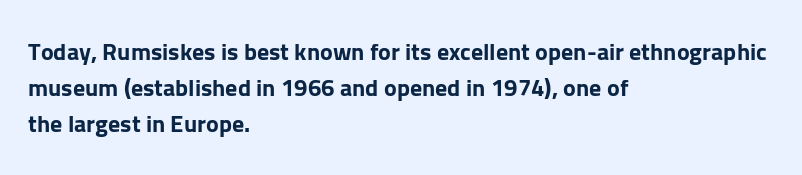
The image shows 24 px bold type, upright; set left-aligned, normal line spacing (1.51x), normal letter spacing, not underlined.
